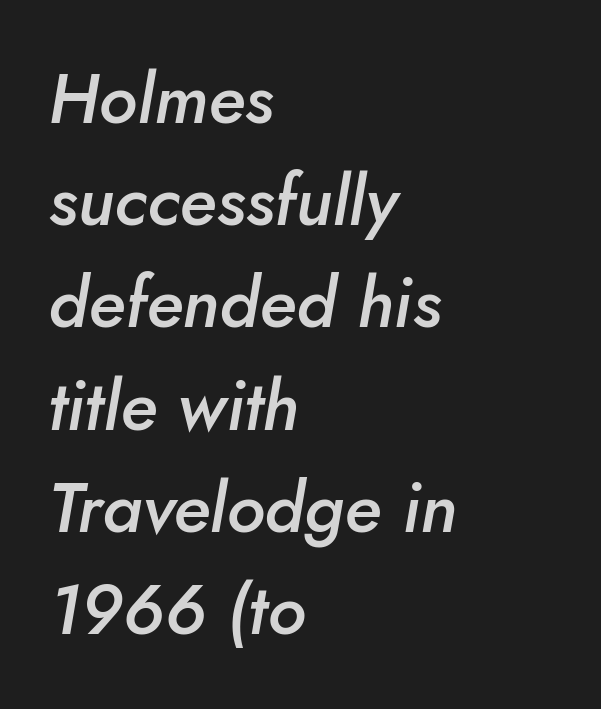
{"italic": "yes", "lean": "right", "slant_degrees": 10, "bold": "semi", "weight": "semibold", "width": "normal", "stroke_contrast": "low", "x_height": "small", "monospaced": "no", "underline": "no", "align": "left", "line_spacing": "normal", "line_spacing_ratio": 1.46, "letter_spacing": "normal", "letter_spacing_em": 0.0, "glyph_px": 70}
